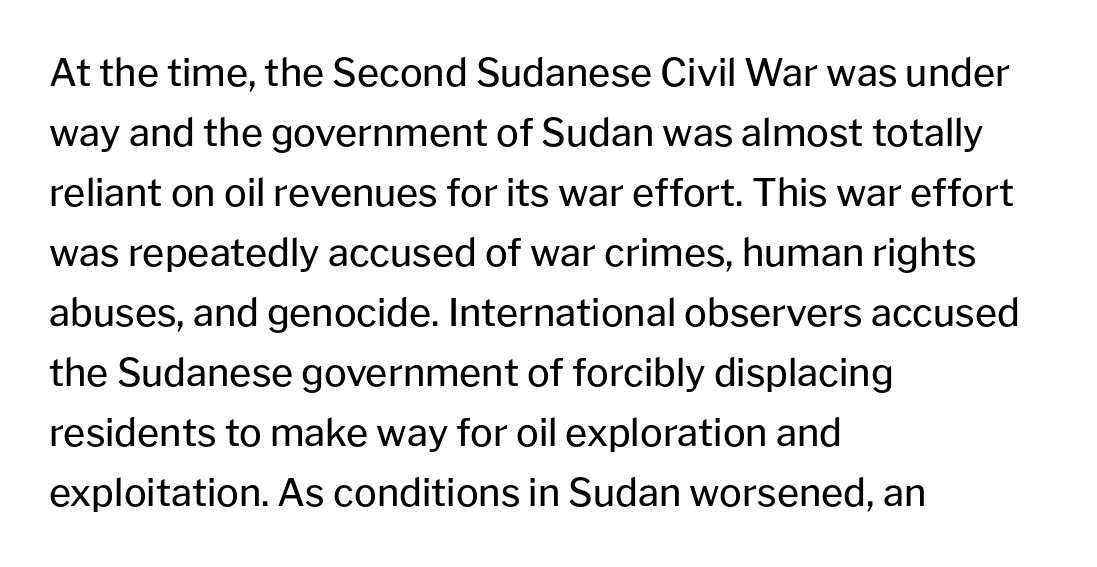
Q: Is the text bold? A: No.
Q: Is the text italic (slanted)? A: No, it is upright.
Q: Is the typeface a serif or a sans-serif typeface? A: Sans-serif.
Q: Is the text underlined? A: No.
Q: How is the paragraph aligned? A: Left-aligned.
Q: Is the spacing between letters normal or unusually wide? A: Normal.
Q: Is the spacing between lines tight, normal or loose? A: Normal.
Q: Width (condensed, normal, or wide)? A: Normal.
Q: Stroke contrast? A: Low.
Q: x-height? A: Medium.
Q: Monospaced? A: No.
